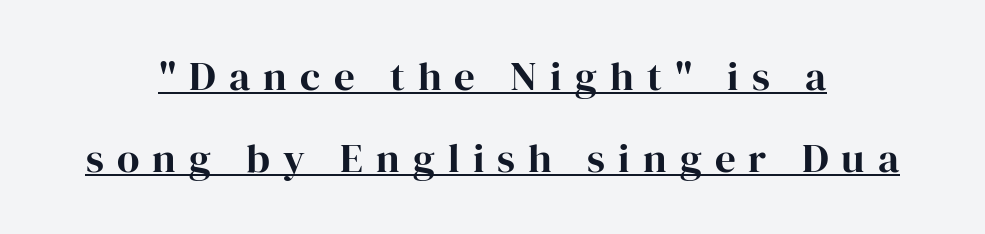
Q: Is the text italic (slanted)? A: No, it is upright.
Q: Is the typeface a serif or a sans-serif typeface? A: Serif.
Q: Is the text underlined? A: Yes.
Q: How is the paragraph aligned? A: Centered.
Q: Is the spacing between letters normal or unusually wide? A: Unusually wide.
Q: Is the spacing between lines tight, normal or loose? A: Loose.
Q: Width (condensed, normal, or wide)? A: Normal.
Q: Stroke contrast? A: High.
Q: x-height? A: Medium.
Q: Monospaced? A: No.
